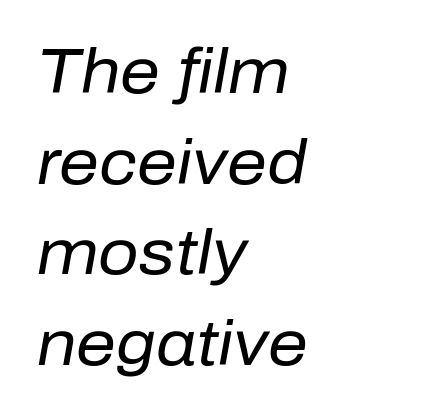
The rendering anchors every line to the left-hand side. Observe the lean: these are italic letterforms. The line texture is even and compact thanks to regular tracking. The block of text has a typical density, with ordinary space between rows.
